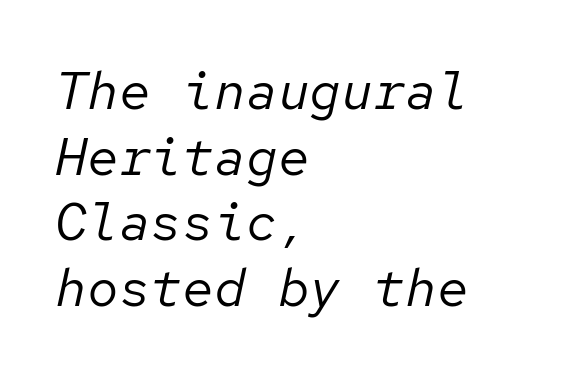
Q: Is the text bold? A: No.
Q: Is the text italic (slanted)? A: Yes, it leans right by about 12 degrees.
Q: Is the text underlined? A: No.
Q: How is the paragraph aligned? A: Left-aligned.
Q: Is the spacing between letters normal or unusually wide? A: Normal.
Q: Width (condensed, normal, or wide)? A: Normal.
Q: Stroke contrast? A: Low.
Q: x-height? A: Medium.
Q: Monospaced? A: Yes.
